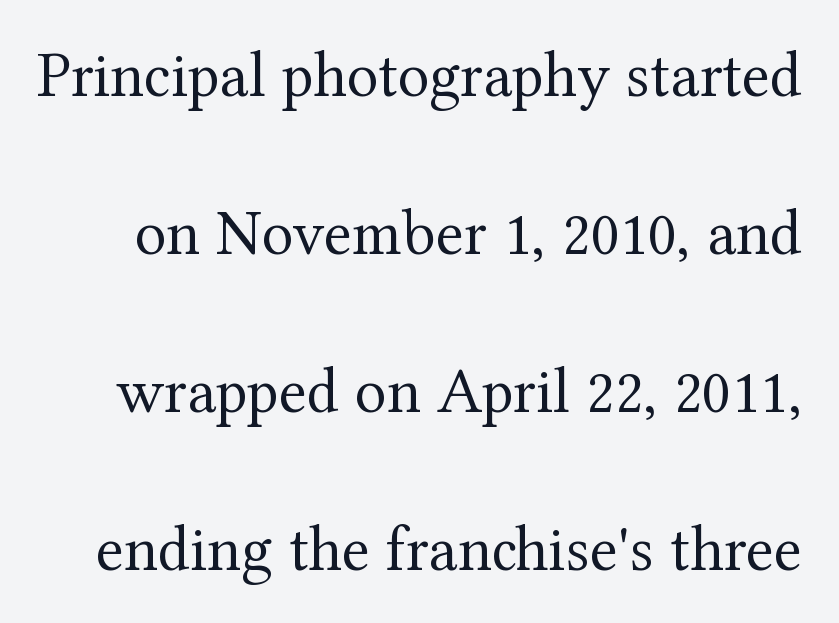
The image shows 65 px regular-weight serif type, upright; set loose line spacing (2.43x), normal letter spacing, not underlined; medium stroke contrast and a medium x-height.
